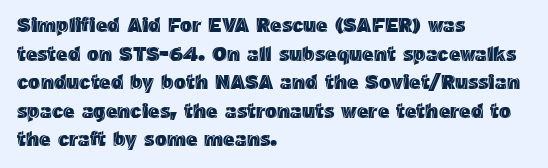
{"italic": "no", "underline": "no", "align": "left", "line_spacing": "normal", "line_spacing_ratio": 1.43, "letter_spacing": "normal", "letter_spacing_em": 0.0, "glyph_px": 20}
